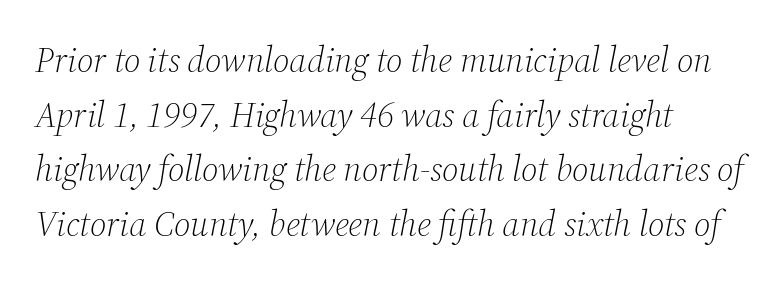
Q: Is the text bold? A: No.
Q: Is the text italic (slanted)? A: Yes, it leans right by about 12 degrees.
Q: Is the typeface a serif or a sans-serif typeface? A: Serif.
Q: Is the text underlined? A: No.
Q: How is the paragraph aligned? A: Left-aligned.
Q: Is the spacing between letters normal or unusually wide? A: Normal.
Q: Is the spacing between lines tight, normal or loose? A: Normal.
Q: Width (condensed, normal, or wide)? A: Normal.
Q: Stroke contrast? A: Medium.
Q: x-height? A: Medium.
Q: Monospaced? A: No.
